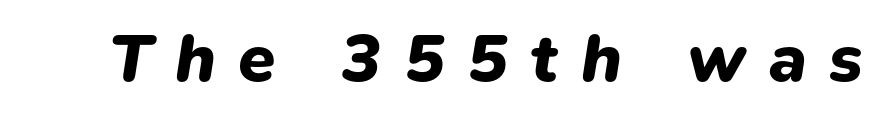
Spacing verdict: proportional, widths tailored to each character. The letters are bold, with thick, heavy strokes. Spacing between characters has been opened up far beyond the box default. The specimen reads as italic at a glance.
